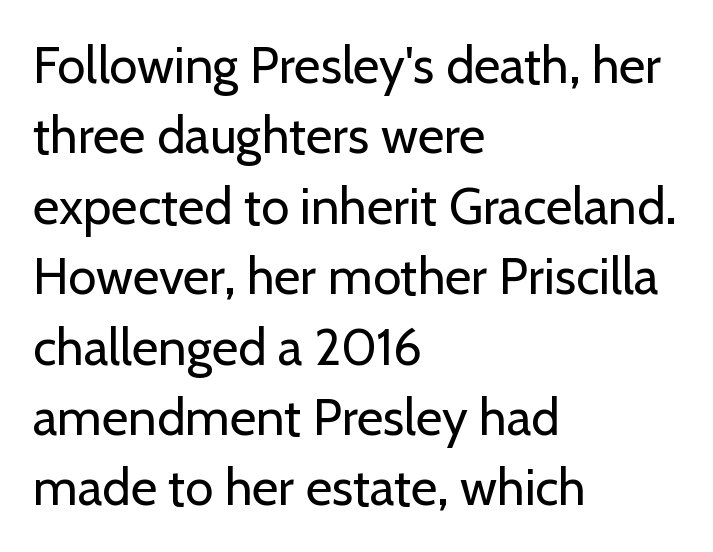
Q: Is the text bold? A: No.
Q: Is the text italic (slanted)? A: No, it is upright.
Q: Is the typeface a serif or a sans-serif typeface? A: Sans-serif.
Q: Is the text underlined? A: No.
Q: How is the paragraph aligned? A: Left-aligned.
Q: Is the spacing between letters normal or unusually wide? A: Normal.
Q: Is the spacing between lines tight, normal or loose? A: Normal.
Q: Width (condensed, normal, or wide)? A: Normal.
Q: Stroke contrast? A: Low.
Q: x-height? A: Medium.
Q: Monospaced? A: No.
